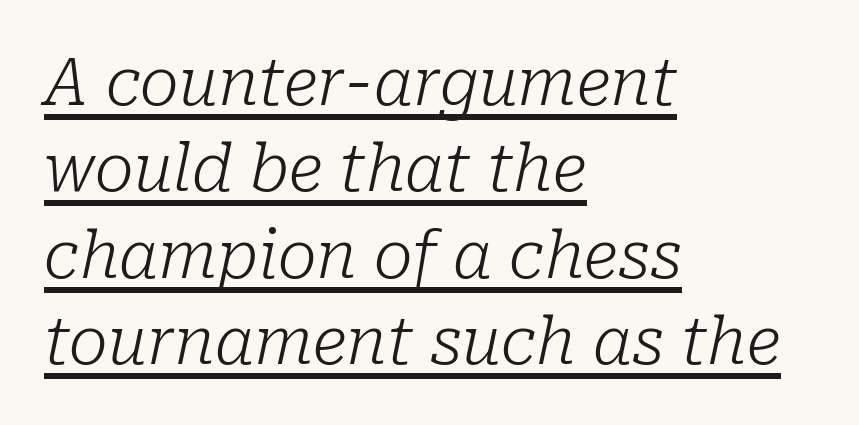
The image shows 65 px light serif type, italic (leaning right); set left-aligned, normal line spacing (1.33x), normal letter spacing, underlined; low stroke contrast and a medium x-height.
